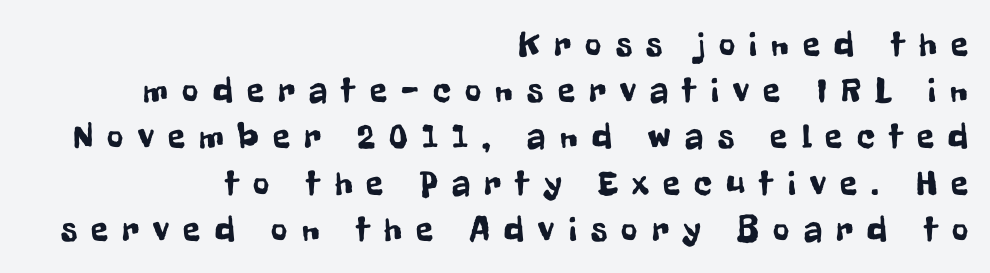
{"serif": "no", "italic": "no", "width": "condensed", "stroke_contrast": "low", "x_height": "medium", "monospaced": "no", "underline": "no", "align": "right", "line_spacing": "normal", "line_spacing_ratio": 1.32, "letter_spacing": "wide", "letter_spacing_em": 0.41, "glyph_px": 35}
